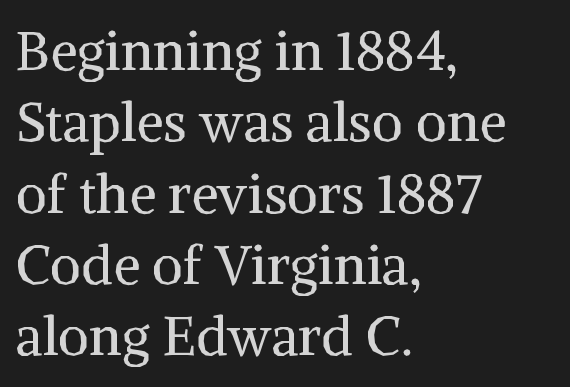
Notice how the passage keeps a crisp vertical edge on the left only. The letters advance in unequal steps, a hallmark of proportional type. In terms of leading, this rendering sits right in the middle. The rendering keeps characters at their native spacing. Classification — serif.
